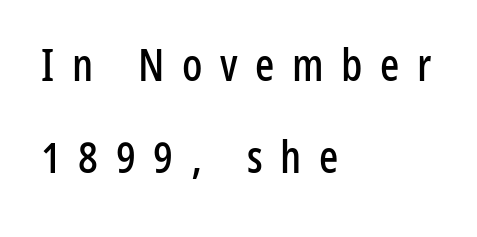
{"serif": "no", "italic": "no", "width": "condensed", "stroke_contrast": "low", "x_height": "medium", "monospaced": "no", "underline": "no", "align": "left", "line_spacing": "loose", "line_spacing_ratio": 2.05, "letter_spacing": "wide", "letter_spacing_em": 0.39, "glyph_px": 45}
